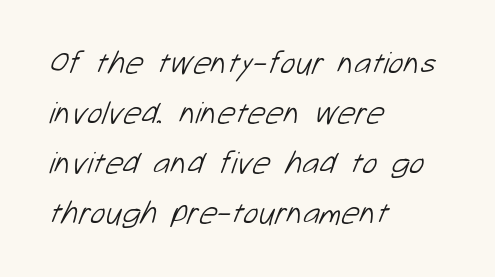
{"serif": "no", "bold": "no", "weight": "light", "width": "normal", "stroke_contrast": "low", "x_height": "medium", "monospaced": "no", "underline": "no", "align": "left", "line_spacing": "normal", "line_spacing_ratio": 1.56, "letter_spacing": "normal", "letter_spacing_em": 0.0, "glyph_px": 32}
